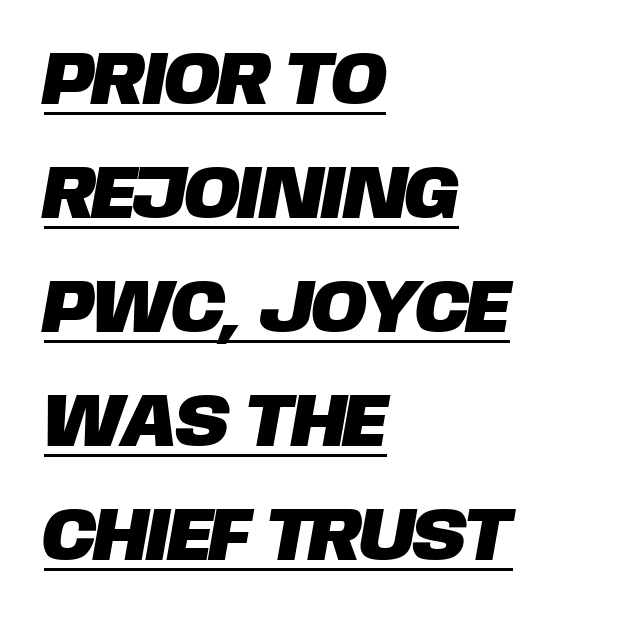
The passage shown is typed in a proportional face where columns would drift. These characters rest on top of a visible drawn line. This sample uses a sans-serif face. Tracking here is standard; glyphs follow each other at the usual distance. Compared with a centered layout, this one pins lines to the left instead. What's the leading like? Ordinary, nothing unusual.
